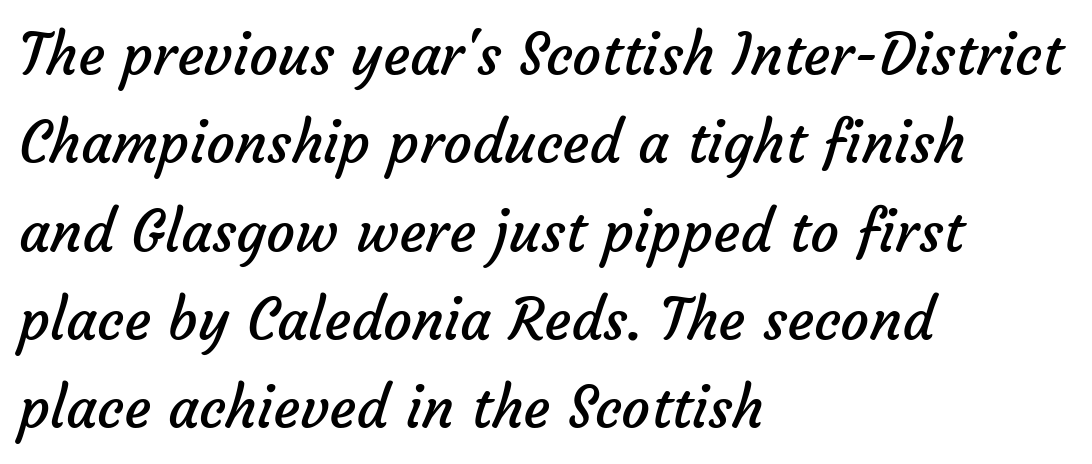
The image shows 57 px regular-weight sans-serif type; set left-aligned, normal line spacing (1.55x), normal letter spacing, not underlined; low stroke contrast and a medium x-height.
